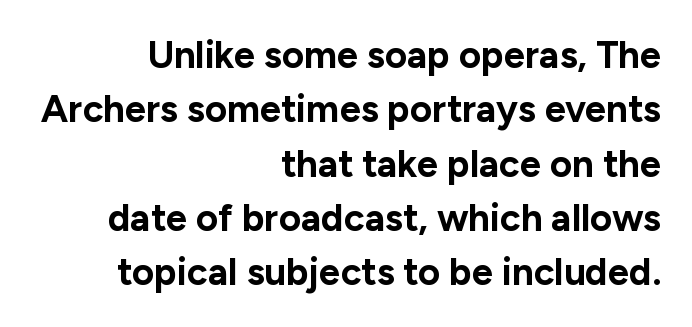
{"serif": "no", "italic": "no", "bold": "yes", "weight": "bold", "width": "normal", "stroke_contrast": "low", "x_height": "medium", "monospaced": "no", "underline": "no", "align": "right", "line_spacing": "normal", "line_spacing_ratio": 1.43, "letter_spacing": "normal", "letter_spacing_em": 0.0, "glyph_px": 38}
